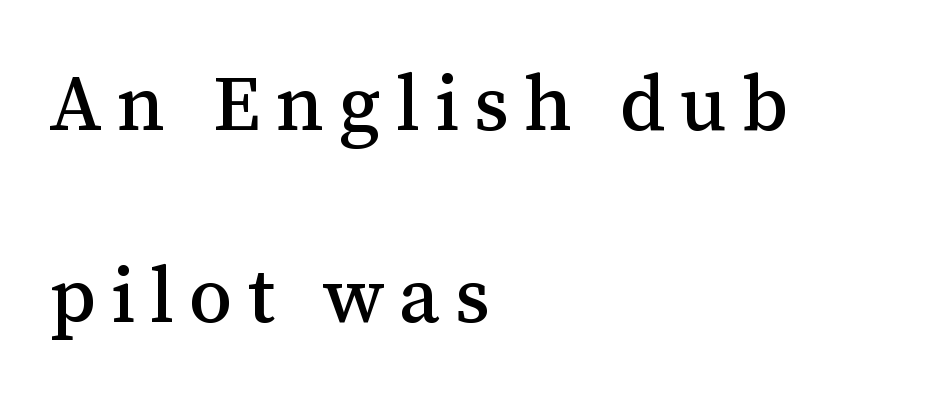
Q: Is the text italic (slanted)? A: No, it is upright.
Q: Is the typeface a serif or a sans-serif typeface? A: Serif.
Q: Is the text underlined? A: No.
Q: How is the paragraph aligned? A: Left-aligned.
Q: Is the spacing between lines tight, normal or loose? A: Loose.
Q: Width (condensed, normal, or wide)? A: Normal.
Q: Stroke contrast? A: Medium.
Q: x-height? A: Medium.
Q: Monospaced? A: No.
